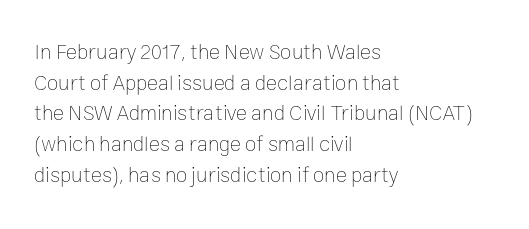
{"italic": "no", "bold": "no", "underline": "no", "align": "left", "line_spacing": "normal", "line_spacing_ratio": 1.46, "letter_spacing": "normal", "letter_spacing_em": 0.0, "glyph_px": 21}
